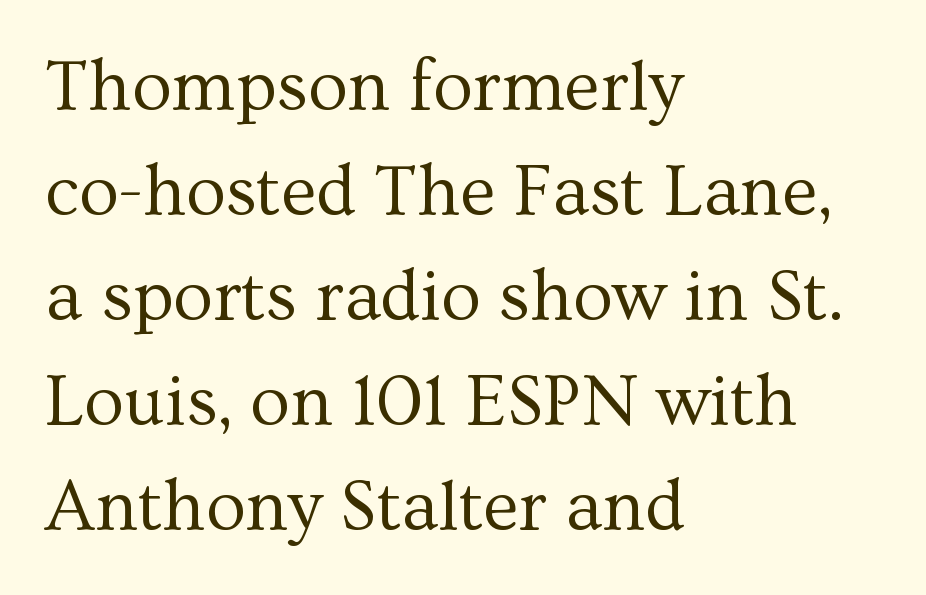
The image shows 73 px regular-weight serif type, upright; set left-aligned, normal line spacing (1.44x), normal letter spacing, not underlined; medium stroke contrast and a medium x-height.
